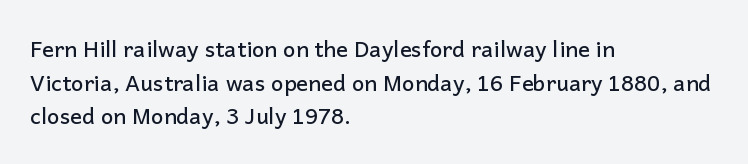
One glance says typical: line gaps are just what's usual. The letters stand upright; this is a roman face. The gap between lines stays unmarked. These lines keep a tight, regular rhythm from letter to letter. Casual observation: everything's shoved over to the left.
